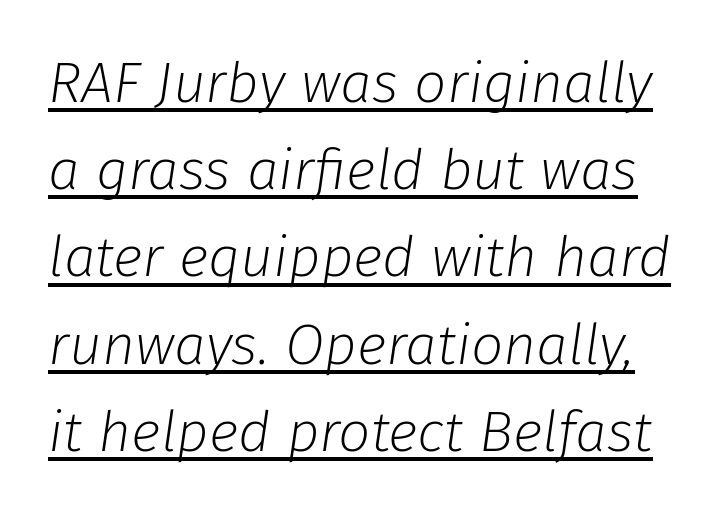
This reads as an unemphasized weight, regular at the heaviest. This is oblique type, the kind used for emphasis or titles. Spacing between characters is what you'd get straight out of the box. A typesetter would call this proportional, since set widths differ per character. In designer terms, the underline attribute is active on this setting. These lines sit exactly where default settings would place them.
